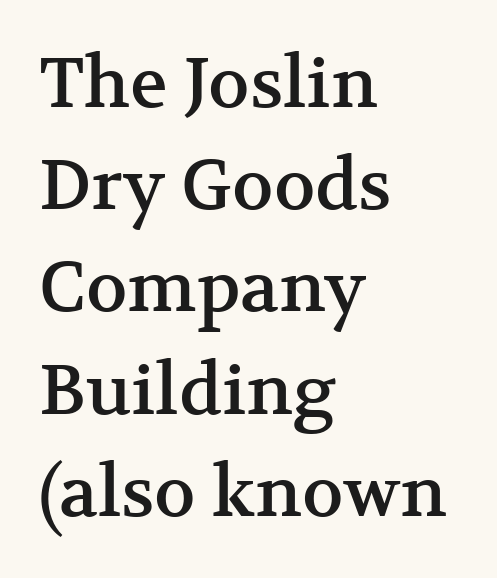
{"serif": "yes", "italic": "no", "width": "normal", "stroke_contrast": "medium", "x_height": "medium", "monospaced": "no", "underline": "no", "align": "left", "line_spacing": "normal", "line_spacing_ratio": 1.46, "letter_spacing": "normal", "letter_spacing_em": 0.0, "glyph_px": 70}
